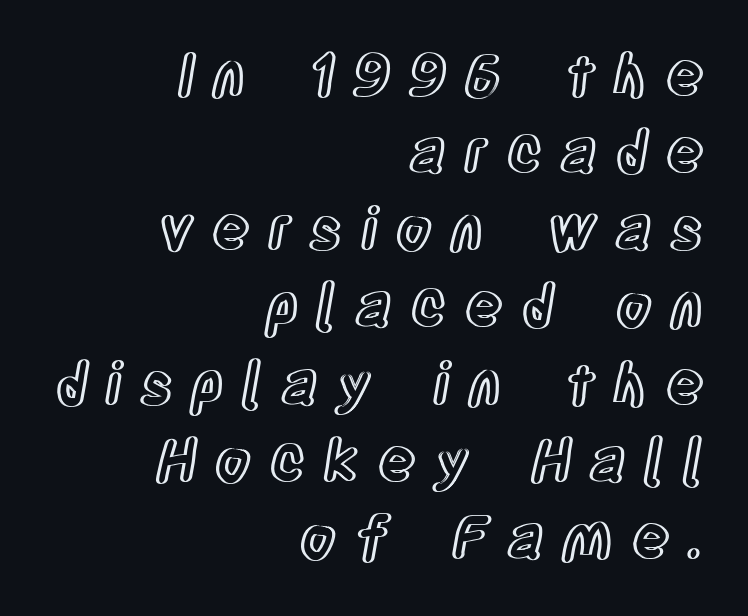
Q: Is the text italic (slanted)? A: Yes.
Q: Is the text underlined? A: No.
Q: How is the paragraph aligned? A: Right-aligned.
Q: Is the spacing between letters normal or unusually wide? A: Unusually wide.
Q: Is the spacing between lines tight, normal or loose? A: Normal.
Q: Width (condensed, normal, or wide)? A: Condensed.
Q: x-height? A: Large.
Q: Monospaced? A: No.
